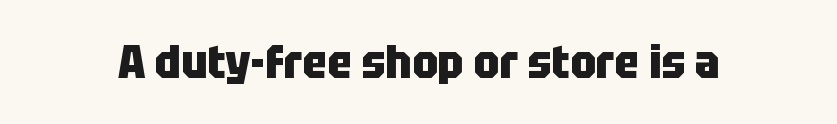
The image shows 46 px heavy, condensed sans-serif type, upright; set normal letter spacing, not underlined; low stroke contrast and a large x-height.
